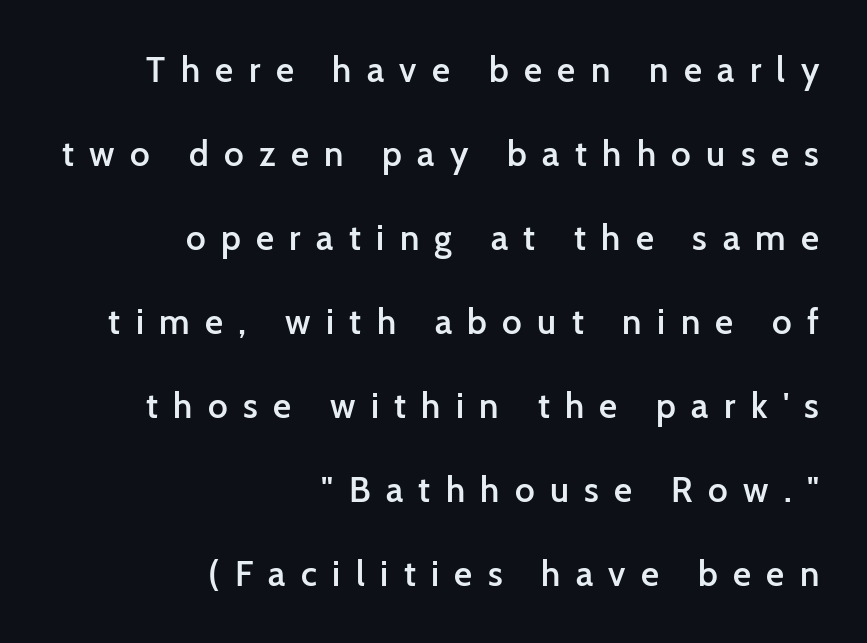
Unlike a traditional serif, this face leaves its strokes unadorned. Short note: letters widely spaced. Baseline-to-baseline distance is far greater than the letter height. Descenders hang freely into open space. Layout note: lines flush right.
